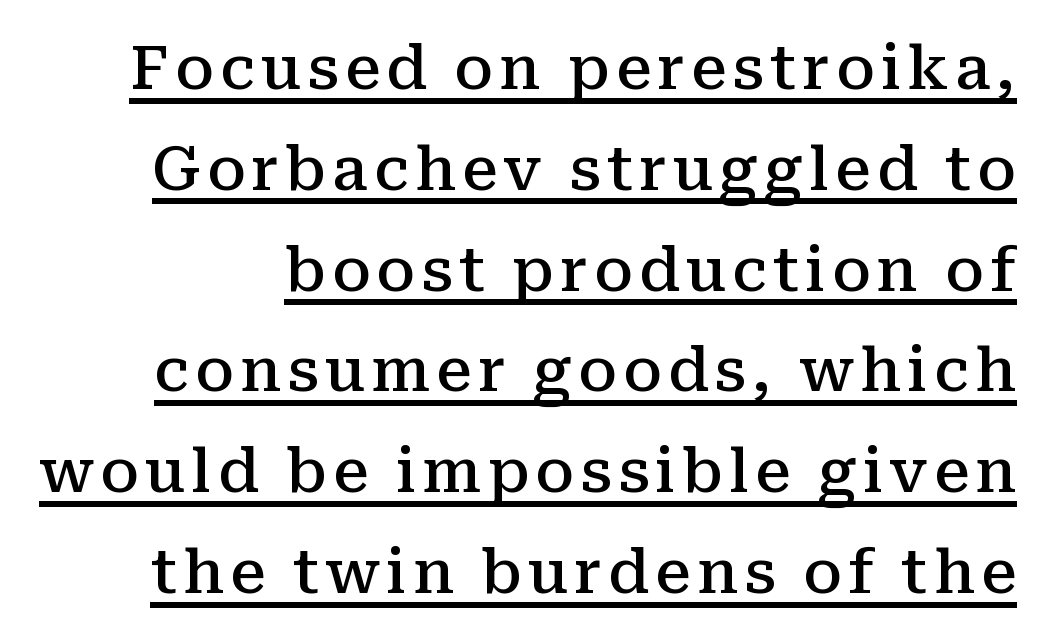
Beneath each row of characters lies a ruled line. Weight check: semibold — heavier than regular, not quite bold. Honestly, the row spacing looks completely unremarkable. Check where the strokes stop: tiny serifs finish them off. Designer's note — italics off, roman on.
